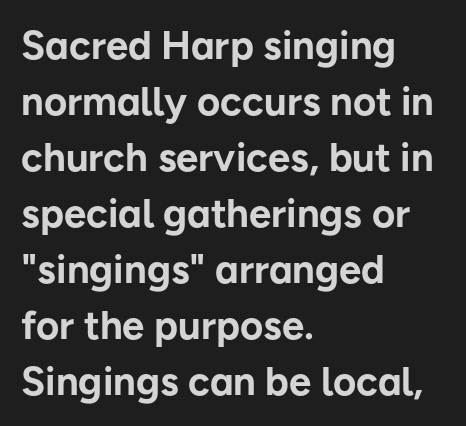
The image shows 40 px bold sans-serif type, upright; set left-aligned, normal line spacing (1.4x), normal letter spacing, not underlined; low stroke contrast and a medium x-height.
